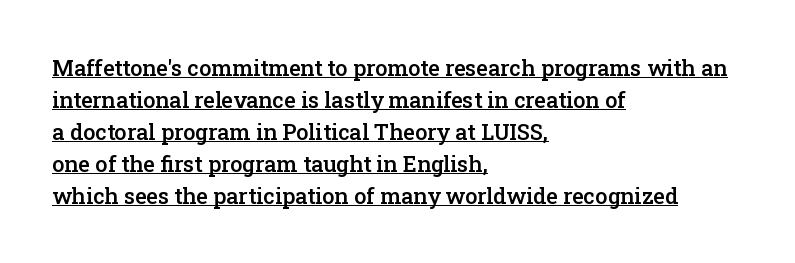
Caption: semibold face, moderately heavy strokes. Spacing between characters is what you'd get straight out of the box. Reading down the column, the eye jumps a familiar distance to each next line. Descenders here cross a horizontal rule under the line. Italic? Not at all — the glyphs are vertical.
